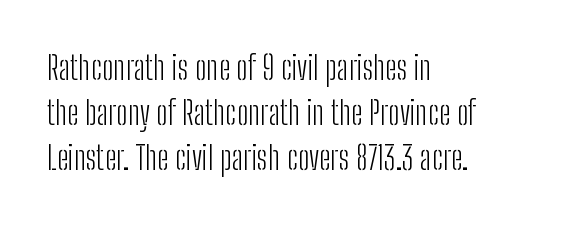
Q: Is the text bold? A: No.
Q: Is the text italic (slanted)? A: No, it is upright.
Q: Is the typeface a serif or a sans-serif typeface? A: Sans-serif.
Q: Is the text underlined? A: No.
Q: How is the paragraph aligned? A: Left-aligned.
Q: Is the spacing between letters normal or unusually wide? A: Normal.
Q: Is the spacing between lines tight, normal or loose? A: Normal.
Q: Width (condensed, normal, or wide)? A: Condensed.
Q: Stroke contrast? A: Low.
Q: x-height? A: Medium.
Q: Monospaced? A: No.
